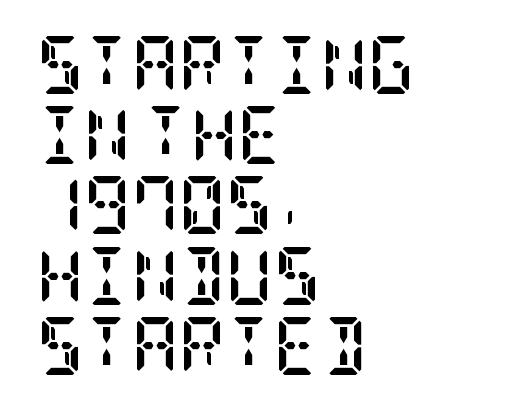
{"serif": "yes", "italic": "no", "bold": "yes", "weight": "semibold", "width": "condensed", "stroke_contrast": "low", "x_height": "large", "underline": "no", "align": "left", "line_spacing_ratio": 1.21, "letter_spacing": "normal", "letter_spacing_em": 0.0, "glyph_px": 58}
